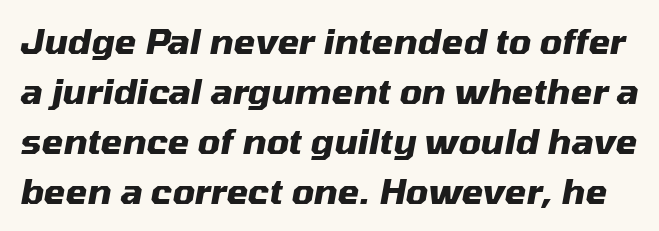
The image shows 35 px heavy type, italic (leaning right); set normal line spacing (1.43x), normal letter spacing, not underlined; medium stroke contrast and a medium x-height.
